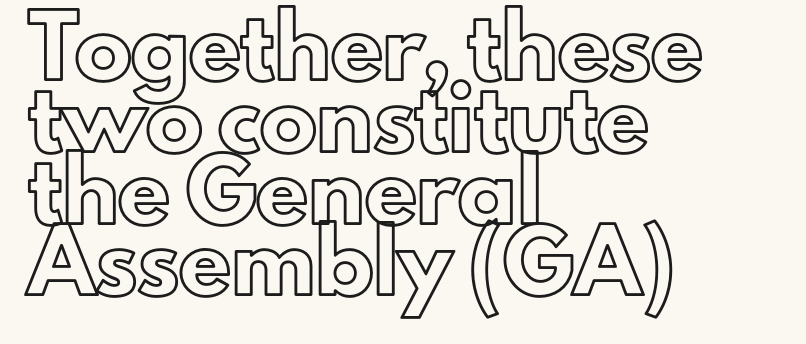
Q: Is the text italic (slanted)? A: No, it is upright.
Q: Is the text underlined? A: No.
Q: How is the paragraph aligned? A: Left-aligned.
Q: Is the spacing between letters normal or unusually wide? A: Normal.
Q: Is the spacing between lines tight, normal or loose? A: Normal.
Q: Width (condensed, normal, or wide)? A: Normal.
Q: x-height? A: Small.
Q: Monospaced? A: No.
